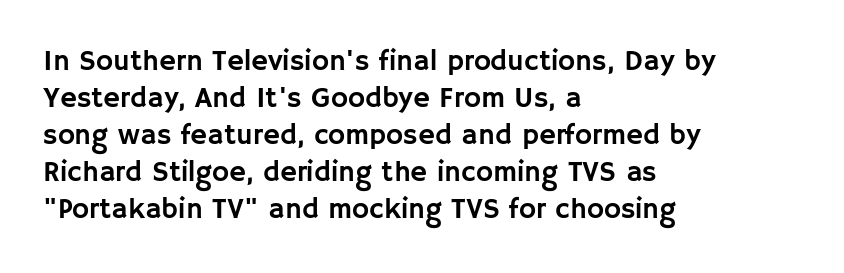
Rows of type keep a routine distance in the vertical direction. Look at the bottom of the vertical strokes: they stop flat, with no serifs. Every row of glyphs begins at an identical x-position on the left. Nobody touched the tracking dial on this one. Honestly, there is no underline to notice here at all. Do the letters lean? They stand straight.
